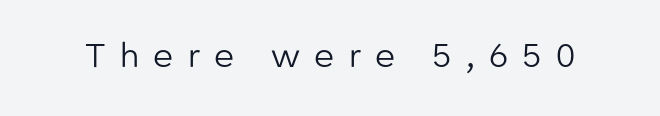
The image shows 33 px regular-weight sans-serif type, upright; set unusually wide letter spacing (+0.43 em), not underlined; low stroke contrast and a medium x-height.
